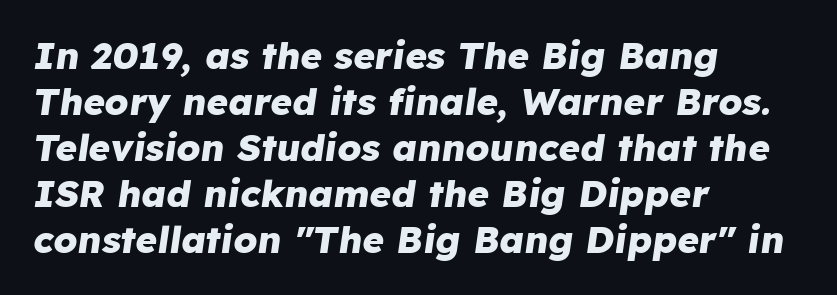
The image shows 37 px heavy type, italic (leaning right); set left-aligned, line spacing 1.24x, normal letter spacing, not underlined; low stroke contrast and a medium x-height.
